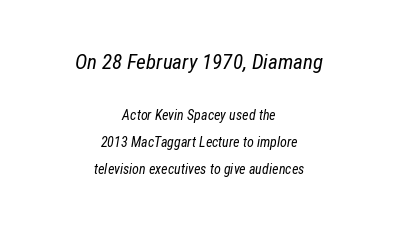
A great deal of white space separates one row of letters from the next. Honestly, the letter spacing is just normal — you wouldn't notice it. Both edges are ragged and mirror each other, which tells us the setting is centered. Glance below the letters and you will spot only blank space. The emphasis by scale lands on block number one, above. Quick note: italic.
